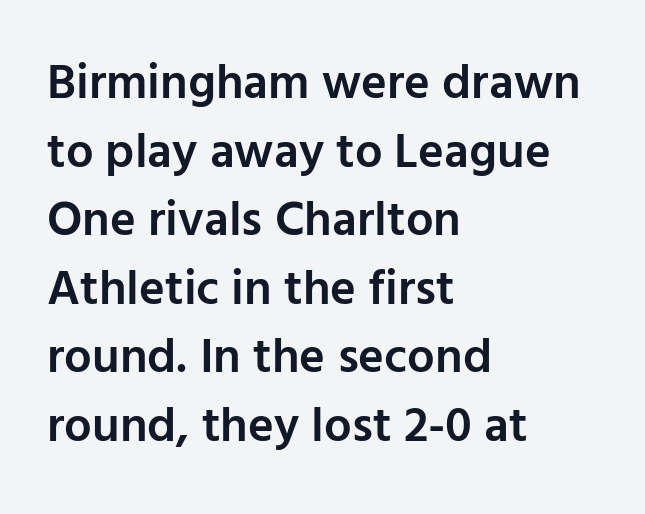
The image shows 49 px semibold sans-serif type, upright; set left-aligned, normal line spacing (1.4x), normal letter spacing, not underlined; low stroke contrast and a medium x-height.
